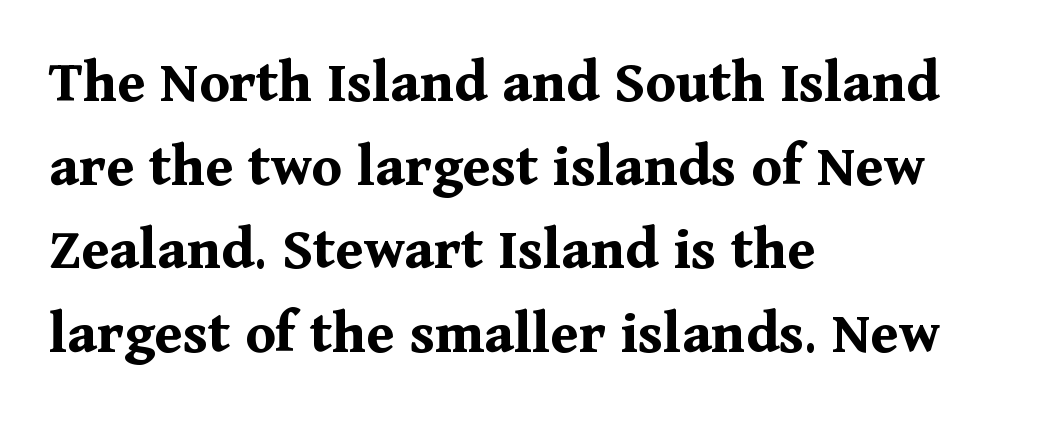
Caption: standard tracking, unaltered. Classification — serif. A full-strength bold gives these letters their thick strokes. Where is the straight margin? On the left. These lines are rendered in a variable-pitch font. The designer left line spacing at the default.
